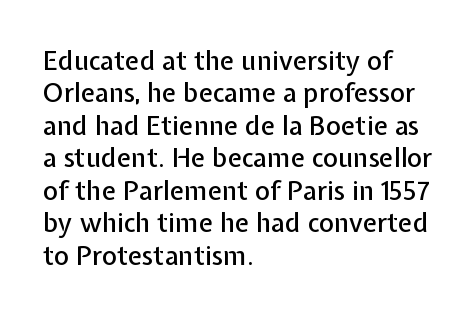
The image shows 26 px text type, upright; set left-aligned, normal line spacing (1.25x), normal letter spacing, not underlined.
